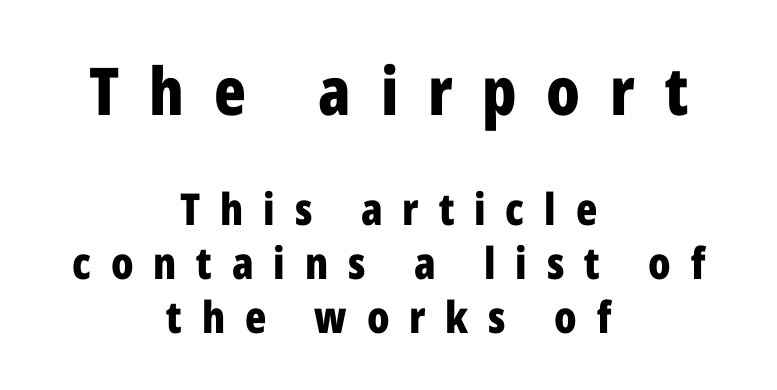
The space directly below the letters is spotless. Inter-character spacing is expanded well beyond the font's built-in metrics. As a designer I'd log this as weight 700, bold. Note: no serifs on the glyphs. The lines are quadded center. Notice how the stems are strictly vertical — no italics here.
